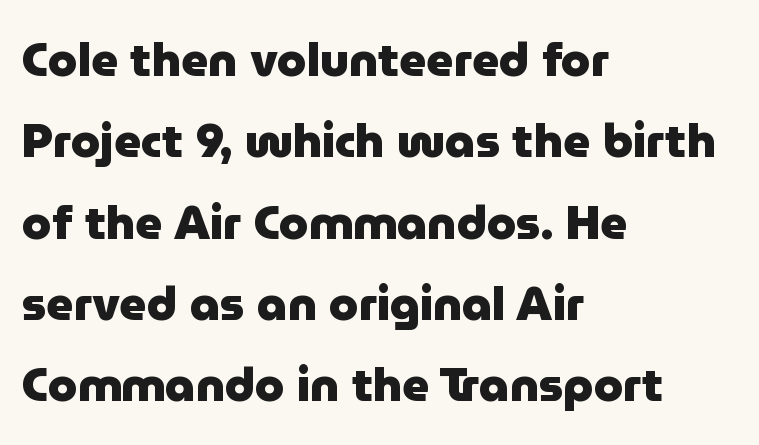
The lines are quadded left. A typesetter would mark this as roman, not italic. Characters follow at the spacing the type designer built in. These lines carry a lot of weight — the face is fully bold. Underline: absent. The designer went with a sans here, leaving each stem footless.
